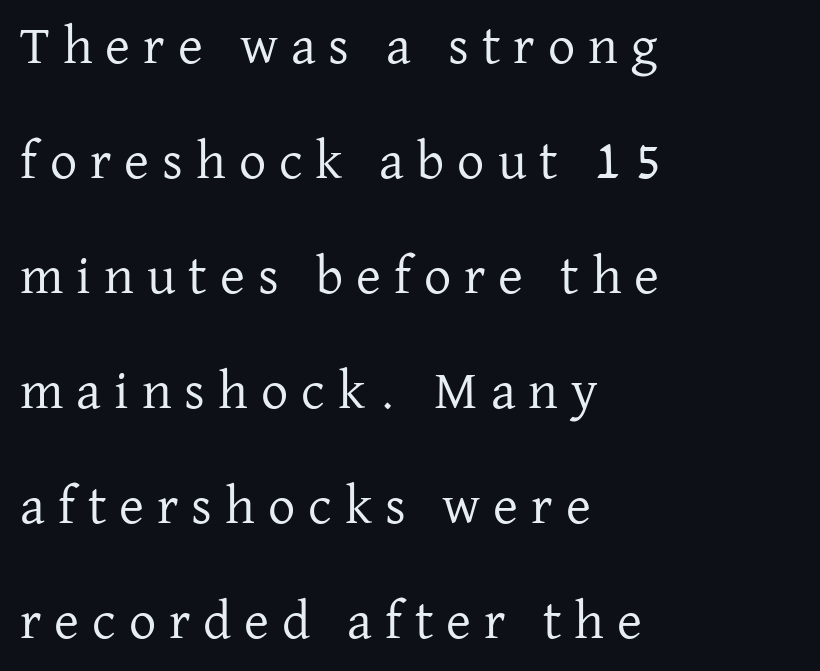
Q: Is the text bold? A: No.
Q: Is the text italic (slanted)? A: No, it is upright.
Q: Is the typeface a serif or a sans-serif typeface? A: Serif.
Q: Is the text underlined? A: No.
Q: How is the paragraph aligned? A: Left-aligned.
Q: Is the spacing between letters normal or unusually wide? A: Unusually wide.
Q: Is the spacing between lines tight, normal or loose? A: Loose.
Q: Width (condensed, normal, or wide)? A: Normal.
Q: Stroke contrast? A: Low.
Q: x-height? A: Medium.
Q: Monospaced? A: No.
